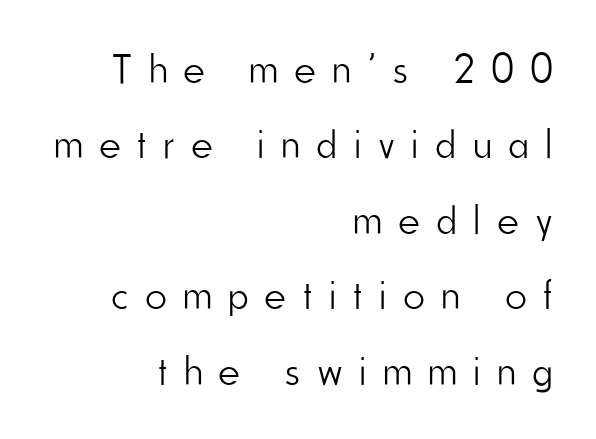
{"serif": "no", "italic": "no", "bold": "no", "weight": "light", "width": "condensed", "stroke_contrast": "low", "x_height": "small", "monospaced": "no", "underline": "no", "align": "right", "line_spacing_ratio": 1.84, "letter_spacing": "wide", "letter_spacing_em": 0.42, "glyph_px": 41}
